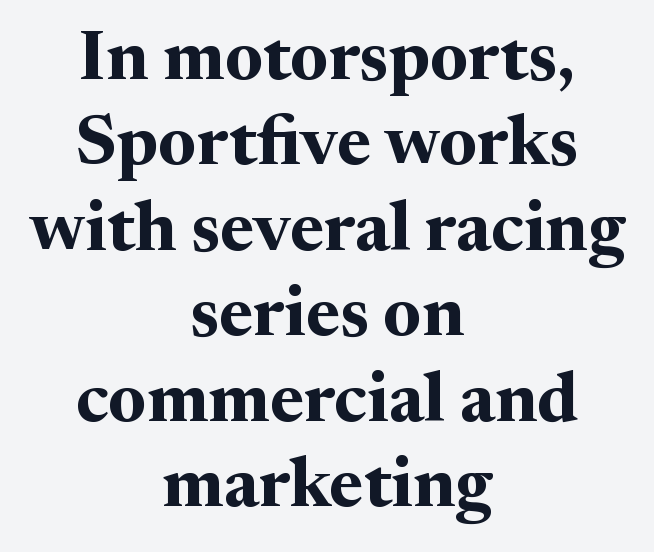
Underlining? Definitely not there. The letters stand upright; this is a roman face. Each glyph is drawn with heavy, bold strokes. Honestly, the letter spacing is just normal — you wouldn't notice it. A typesetter would call this proportional, since set widths differ per character.
